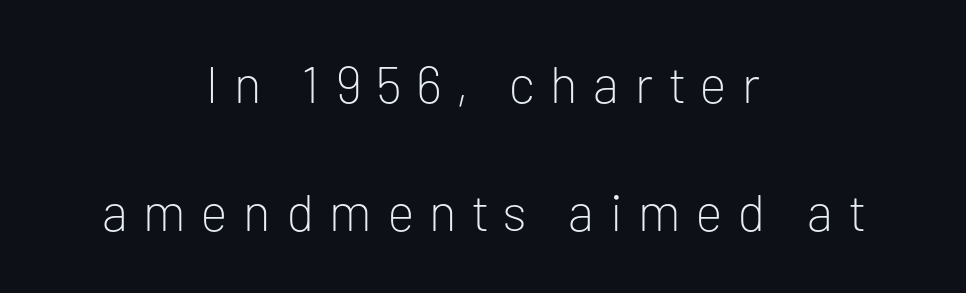
Q: Is the text bold? A: No.
Q: Is the text italic (slanted)? A: No, it is upright.
Q: Is the typeface a serif or a sans-serif typeface? A: Sans-serif.
Q: Is the text underlined? A: No.
Q: How is the paragraph aligned? A: Centered.
Q: Is the spacing between letters normal or unusually wide? A: Unusually wide.
Q: Is the spacing between lines tight, normal or loose? A: Loose.
Q: Width (condensed, normal, or wide)? A: Normal.
Q: Stroke contrast? A: Low.
Q: x-height? A: Medium.
Q: Monospaced? A: No.
